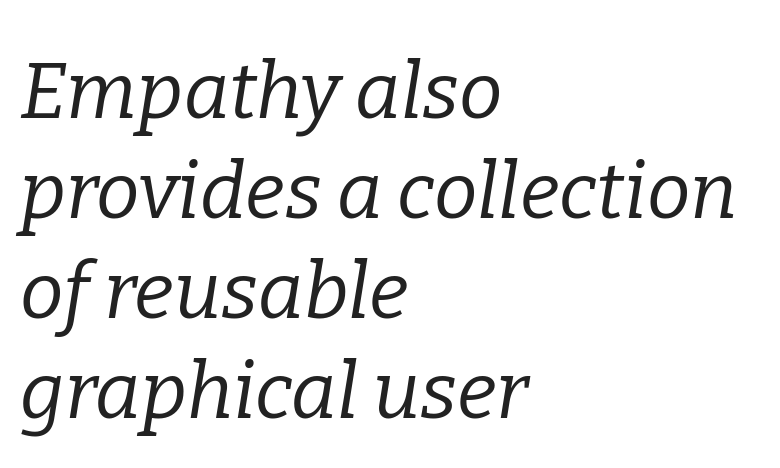
Q: Is the text bold? A: No.
Q: Is the text italic (slanted)? A: Yes, it leans right by about 9 degrees.
Q: Is the typeface a serif or a sans-serif typeface? A: Serif.
Q: Is the text underlined? A: No.
Q: How is the paragraph aligned? A: Left-aligned.
Q: Is the spacing between letters normal or unusually wide? A: Normal.
Q: Is the spacing between lines tight, normal or loose? A: Normal.
Q: Width (condensed, normal, or wide)? A: Normal.
Q: Stroke contrast? A: Low.
Q: x-height? A: Medium.
Q: Monospaced? A: No.
